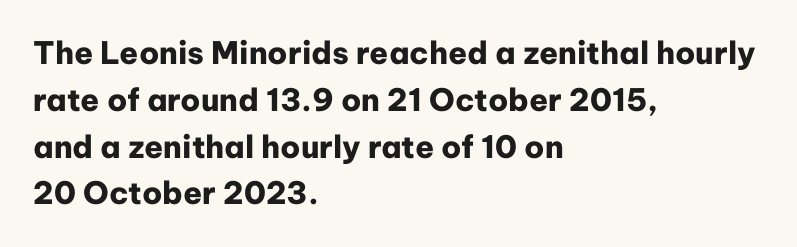
Q: Is the text bold? A: Yes.
Q: Is the text italic (slanted)? A: No, it is upright.
Q: Is the typeface a serif or a sans-serif typeface? A: Sans-serif.
Q: Is the text underlined? A: No.
Q: How is the paragraph aligned? A: Left-aligned.
Q: Is the spacing between letters normal or unusually wide? A: Normal.
Q: Is the spacing between lines tight, normal or loose? A: Normal.
Q: Width (condensed, normal, or wide)? A: Normal.
Q: Stroke contrast? A: Low.
Q: x-height? A: Medium.
Q: Monospaced? A: No.
